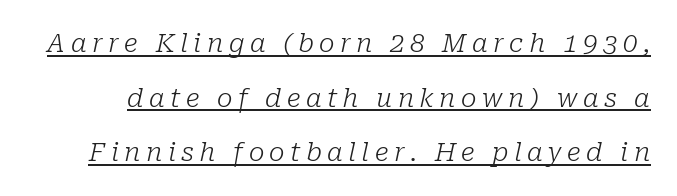
The image shows 26 px text type, italic (leaning right); set loose line spacing (2.1x), unusually wide letter spacing (+0.21 em), underlined.
